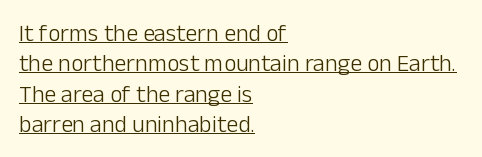
The image shows 24 px text type, upright; set left-aligned, normal line spacing (1.27x), normal letter spacing, underlined.
